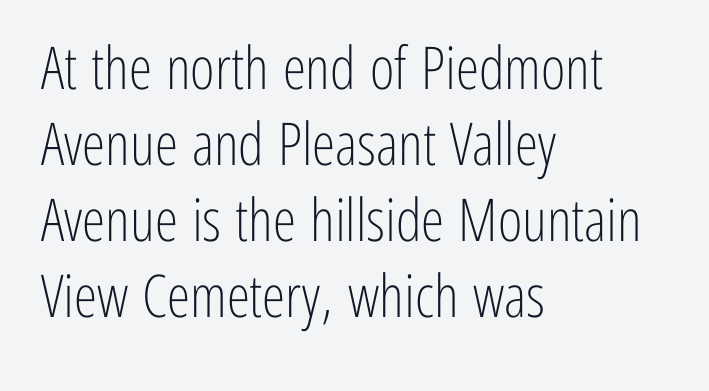
The image shows 59 px light, condensed sans-serif type, upright; set left-aligned, normal line spacing (1.29x), normal letter spacing, not underlined; low stroke contrast and a medium x-height.
